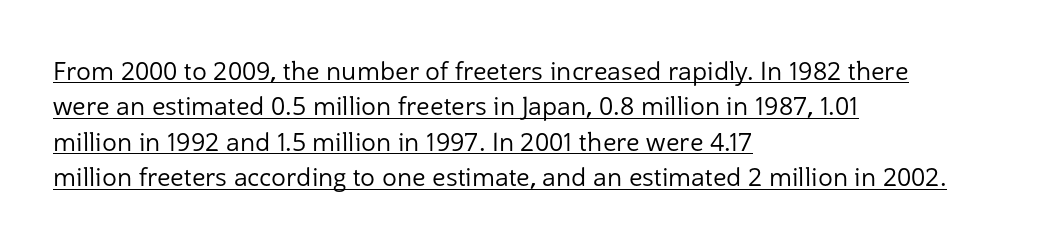
Q: Is the text bold? A: No.
Q: Is the text italic (slanted)? A: No, it is upright.
Q: Is the text underlined? A: Yes.
Q: How is the paragraph aligned? A: Left-aligned.
Q: Is the spacing between letters normal or unusually wide? A: Normal.
Q: Is the spacing between lines tight, normal or loose? A: Normal.
